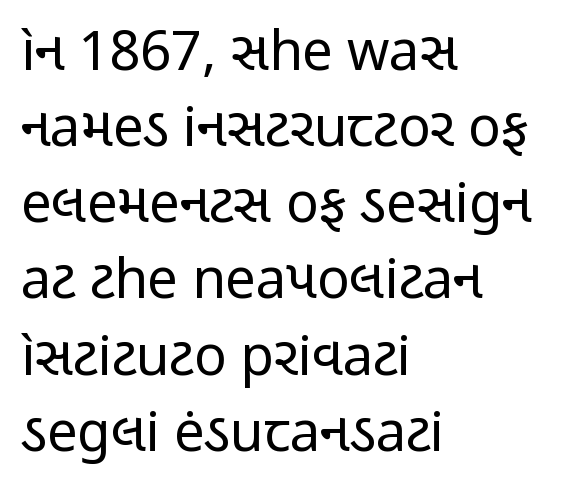
Reading down the block, your eye returns to a fixed left position each line. Between one letter and the next there's only the usual sliver of space. Counters stay open thanks to moderate or lighter strokes. What kind of face is this? One without serifs — a sans. Each letter keeps its own natural width here, so spacing adapts to shape. Italic: no, the glyphs are upright roman.
